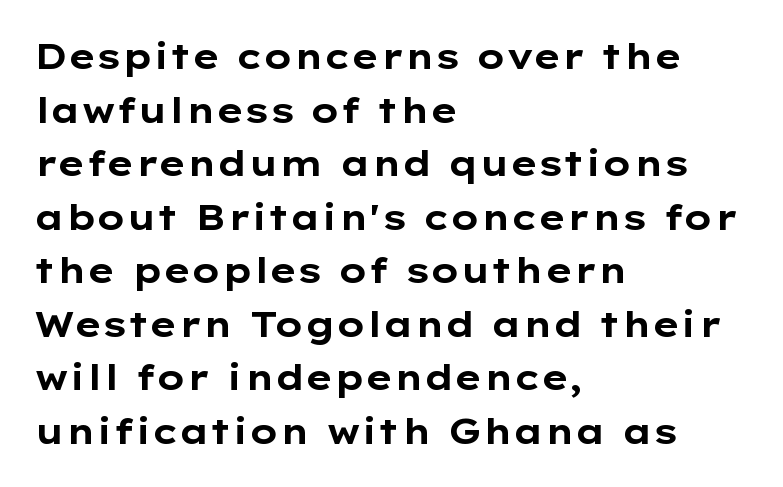
Q: Is the text bold? A: Yes.
Q: Is the text italic (slanted)? A: No, it is upright.
Q: Is the typeface a serif or a sans-serif typeface? A: Sans-serif.
Q: Is the text underlined? A: No.
Q: How is the paragraph aligned? A: Left-aligned.
Q: Is the spacing between letters normal or unusually wide? A: Normal.
Q: Is the spacing between lines tight, normal or loose? A: Normal.
Q: Width (condensed, normal, or wide)? A: Wide.
Q: Stroke contrast? A: Low.
Q: x-height? A: Medium.
Q: Monospaced? A: No.
